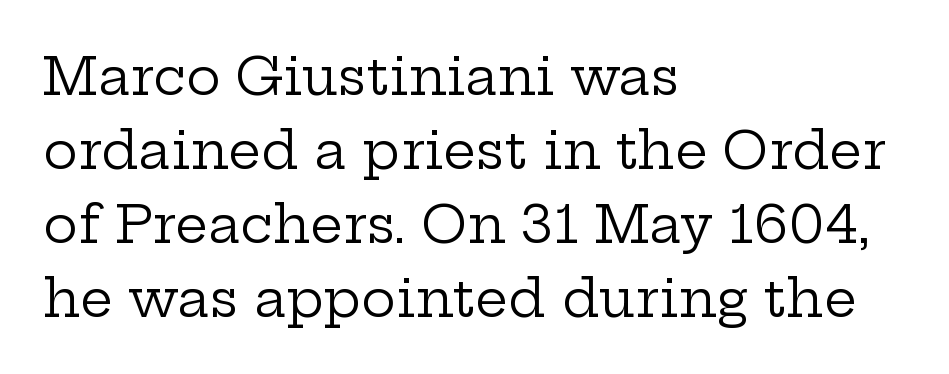
These lines sit exactly where default settings would place them. The rendering uses natural spacing where letterforms have individual widths. Check the space under the baseline: it is left empty. Is the block centered? No — it sits flush against the left margin. In terms of posture, this sample is upright. Tracking here is standard; glyphs follow each other at the usual distance.
